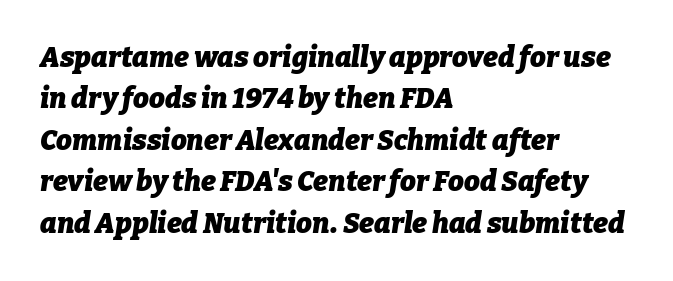
Q: Is the text bold? A: Yes.
Q: Is the text italic (slanted)? A: Yes, it leans right by about 9 degrees.
Q: Is the text underlined? A: No.
Q: How is the paragraph aligned? A: Left-aligned.
Q: Is the spacing between letters normal or unusually wide? A: Normal.
Q: Is the spacing between lines tight, normal or loose? A: Normal.
Q: Width (condensed, normal, or wide)? A: Normal.
Q: Stroke contrast? A: Low.
Q: x-height? A: Medium.
Q: Monospaced? A: No.
